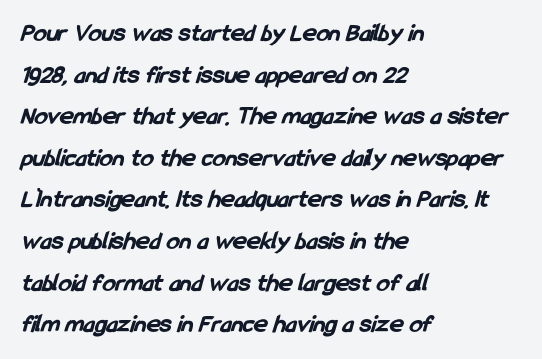
The image shows 26 px bold type; set left-aligned, normal line spacing (1.6x), normal letter spacing, not underlined.
